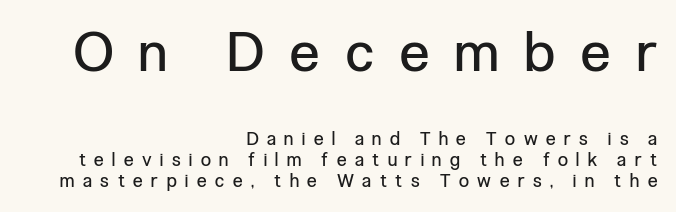
{"serif": "no", "italic": "no", "bold": "no", "weight": "regular", "width": "condensed", "stroke_contrast": "low", "x_height": "medium", "monospaced": "no", "underline": "no", "align": "right", "line_spacing_ratio": 1.18, "letter_spacing": "wide", "letter_spacing_em": 0.48, "larger_block": "first", "size_ratio": 3.06, "glyph_px": 55}
